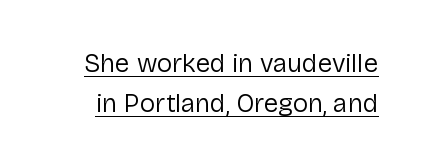
Q: Is the text bold? A: No.
Q: Is the text italic (slanted)? A: No, it is upright.
Q: Is the text underlined? A: Yes.
Q: Is the spacing between letters normal or unusually wide? A: Normal.
Q: Is the spacing between lines tight, normal or loose? A: Normal.
